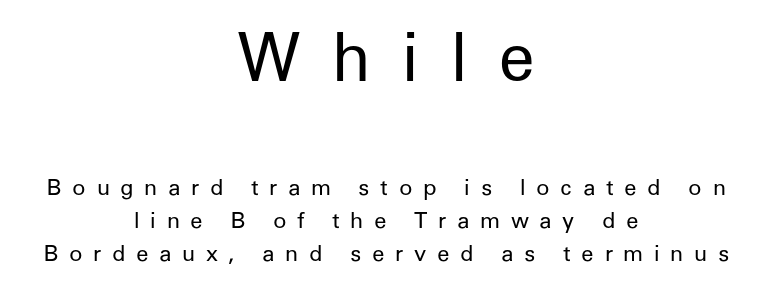
Q: Is the text bold? A: No.
Q: Is the text italic (slanted)? A: No, it is upright.
Q: Is the typeface a serif or a sans-serif typeface? A: Sans-serif.
Q: Is the text underlined? A: No.
Q: How is the paragraph aligned? A: Centered.
Q: Is the spacing between letters normal or unusually wide? A: Unusually wide.
Q: Is the spacing between lines tight, normal or loose? A: Normal.
Q: Which block of text is set in a larger size, the first (top) or the second (bottom)? A: The first (top) one.
Q: Width (condensed, normal, or wide)? A: Normal.
Q: Stroke contrast? A: Low.
Q: x-height? A: Medium.
Q: Monospaced? A: No.
